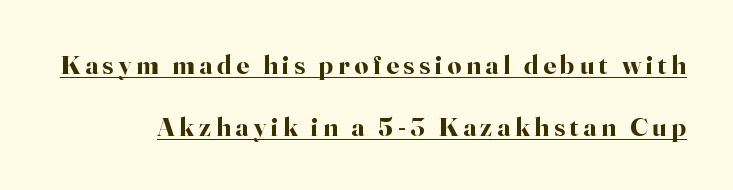
{"italic": "no", "bold": "yes", "underline": "yes", "line_spacing": "loose", "line_spacing_ratio": 2.28, "glyph_px": 27}
